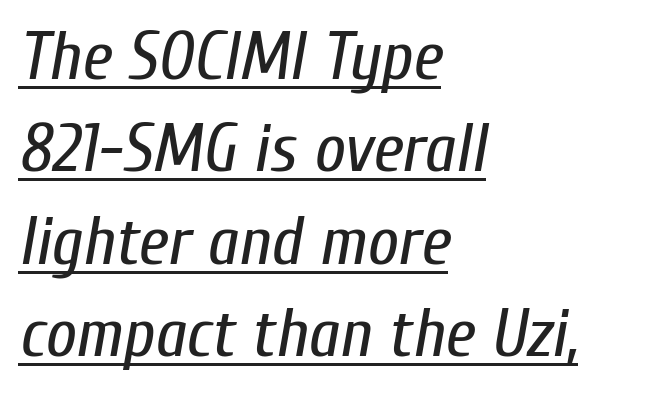
The image shows 68 px regular-weight, condensed type, italic (leaning right); set left-aligned, normal line spacing (1.36x), normal letter spacing, underlined; low stroke contrast and a medium x-height.
